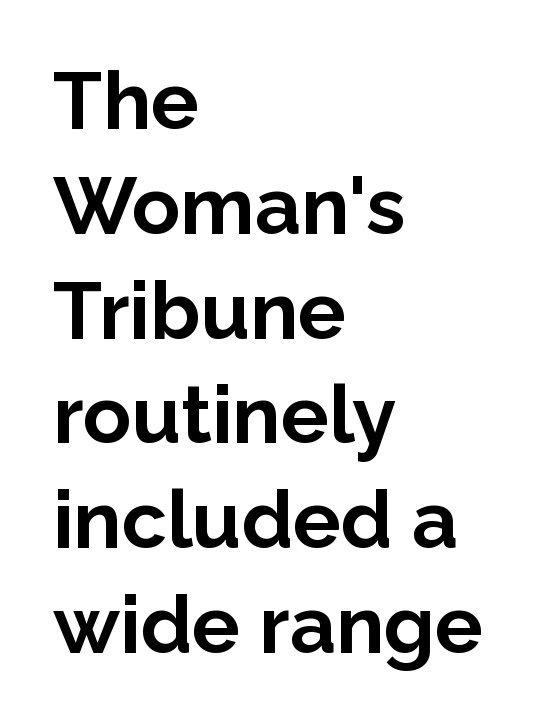
Q: Is the text bold? A: Yes.
Q: Is the text italic (slanted)? A: No, it is upright.
Q: Is the typeface a serif or a sans-serif typeface? A: Sans-serif.
Q: Is the text underlined? A: No.
Q: How is the paragraph aligned? A: Left-aligned.
Q: Is the spacing between letters normal or unusually wide? A: Normal.
Q: Is the spacing between lines tight, normal or loose? A: Normal.
Q: Width (condensed, normal, or wide)? A: Normal.
Q: Stroke contrast? A: Low.
Q: x-height? A: Medium.
Q: Monospaced? A: No.
